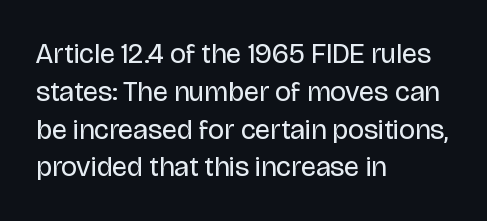
{"serif": "no", "italic": "no", "bold": "no", "weight": "regular", "width": "normal", "stroke_contrast": "low", "x_height": "large", "monospaced": "no", "underline": "no", "align": "left", "line_spacing": "normal", "line_spacing_ratio": 1.35, "letter_spacing": "normal", "letter_spacing_em": 0.0, "glyph_px": 28}
